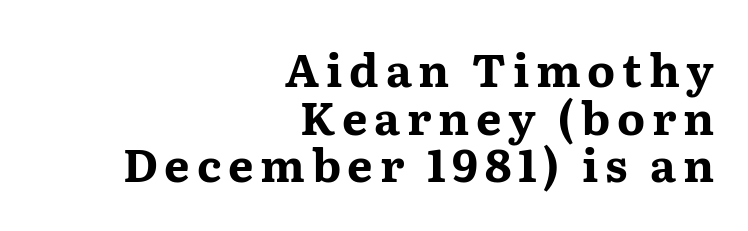
Every character sits straight up, as roman type does. These lines are set flush right with a ragged left edge. The rendering uses a small line-height, squeezing the rows. Strong, thick strokes mark this as bold type.
